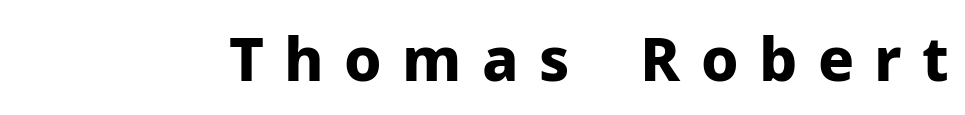
Does the lettering tilt? It doesn't — this is upright. Is the letter spacing exaggerated? Yes — the characters are pushed far apart. The characters display no serif detailing; their extremities are plain. Set as a true bold cut, around the 700 mark. Is this a fixed-width face? No — the glyphs have proportional, varying widths. The strip under each line holds only bare page.
